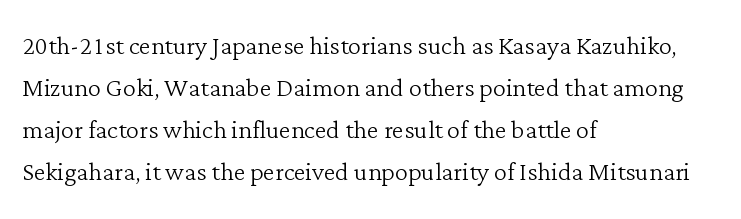
Q: Is the text bold? A: No.
Q: Is the text italic (slanted)? A: No, it is upright.
Q: Is the typeface a serif or a sans-serif typeface? A: Serif.
Q: Is the text underlined? A: No.
Q: How is the paragraph aligned? A: Left-aligned.
Q: Is the spacing between letters normal or unusually wide? A: Normal.
Q: Is the spacing between lines tight, normal or loose? A: Normal.
Q: Width (condensed, normal, or wide)? A: Normal.
Q: Stroke contrast? A: Low.
Q: x-height? A: Medium.
Q: Monospaced? A: No.
